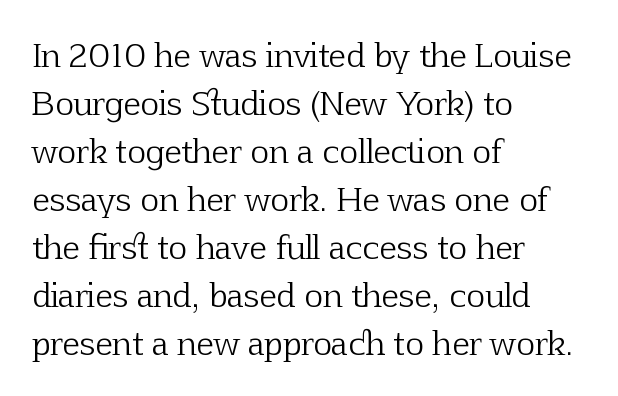
{"serif": "yes", "italic": "no", "bold": "no", "weight": "light", "width": "normal", "stroke_contrast": "low", "x_height": "medium", "monospaced": "no", "underline": "no", "align": "left", "line_spacing": "normal", "line_spacing_ratio": 1.5, "letter_spacing": "normal", "letter_spacing_em": 0.0, "glyph_px": 32}
